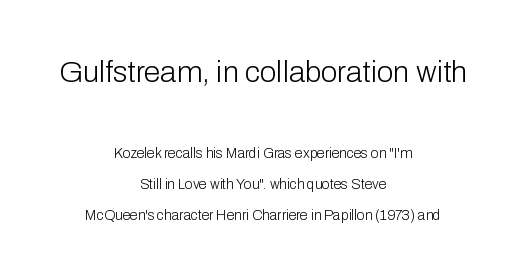
{"serif": "no", "italic": "no", "bold": "no", "weight": "light", "width": "normal", "stroke_contrast": "low", "x_height": "medium", "monospaced": "no", "underline": "no", "align": "center", "line_spacing": "loose", "line_spacing_ratio": 2.2, "letter_spacing": "normal", "letter_spacing_em": 0.0, "larger_block": "first", "size_ratio": 2.14, "glyph_px": 30}
